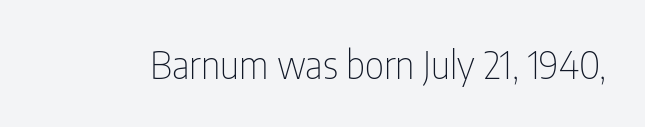
Q: Is the text bold? A: No.
Q: Is the text italic (slanted)? A: No, it is upright.
Q: Is the typeface a serif or a sans-serif typeface? A: Sans-serif.
Q: Is the text underlined? A: No.
Q: Is the spacing between letters normal or unusually wide? A: Normal.
Q: Width (condensed, normal, or wide)? A: Condensed.
Q: Stroke contrast? A: Low.
Q: x-height? A: Medium.
Q: Monospaced? A: No.
